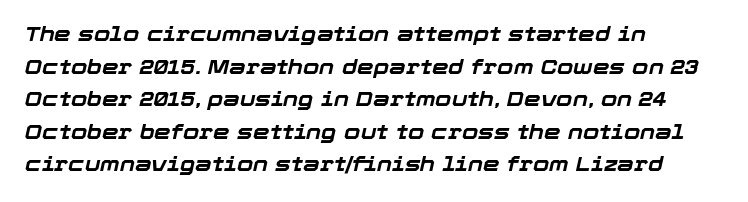
The image shows 21 px bold type, italic (leaning right); set left-aligned, normal line spacing (1.55x), normal letter spacing, not underlined.
